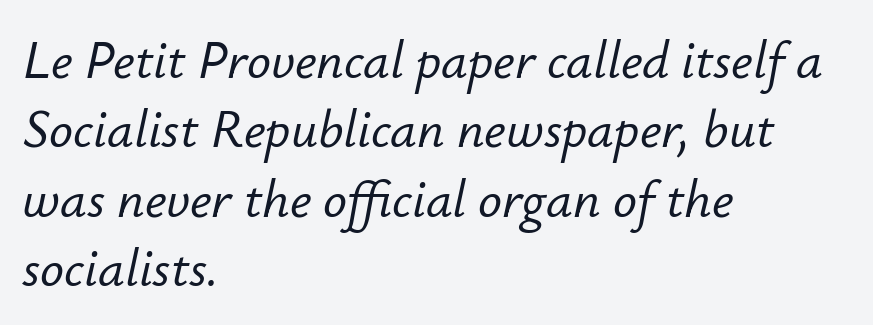
The image shows 53 px text type, italic (leaning right); set left-aligned, normal line spacing (1.31x), normal letter spacing, not underlined; low stroke contrast and a small x-height.
